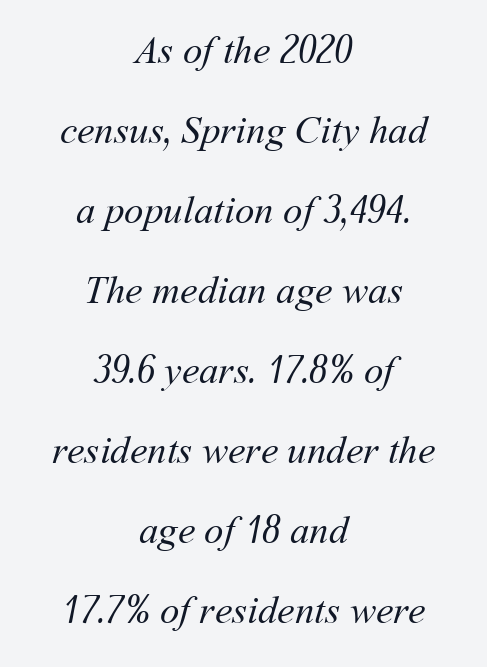
Q: Is the text bold? A: No.
Q: Is the text underlined? A: No.
Q: How is the paragraph aligned? A: Centered.
Q: Is the spacing between letters normal or unusually wide? A: Normal.
Q: Is the spacing between lines tight, normal or loose? A: Loose.
Q: Width (condensed, normal, or wide)? A: Normal.
Q: Stroke contrast? A: Medium.
Q: x-height? A: Medium.
Q: Monospaced? A: No.
